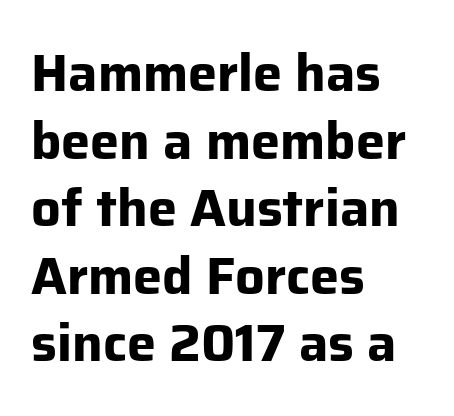
{"serif": "no", "italic": "no", "bold": "yes", "weight": "bold", "width": "normal", "stroke_contrast": "low", "x_height": "medium", "monospaced": "no", "underline": "no", "align": "left", "line_spacing": "normal", "line_spacing_ratio": 1.3, "letter_spacing": "normal", "letter_spacing_em": 0.0, "glyph_px": 52}
